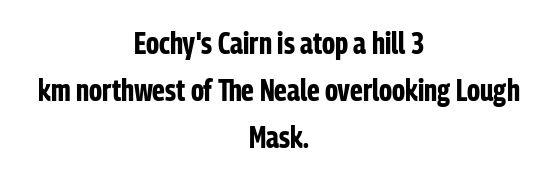
The type family on display is of the sans-serif kind. Typeset on center — no edge is straight. Standard letterfit; no display-style spreading of the glyphs. Ascenders rise straight up at ninety degrees. Underline: absent. Leading matches the norm, producing a regular column.
